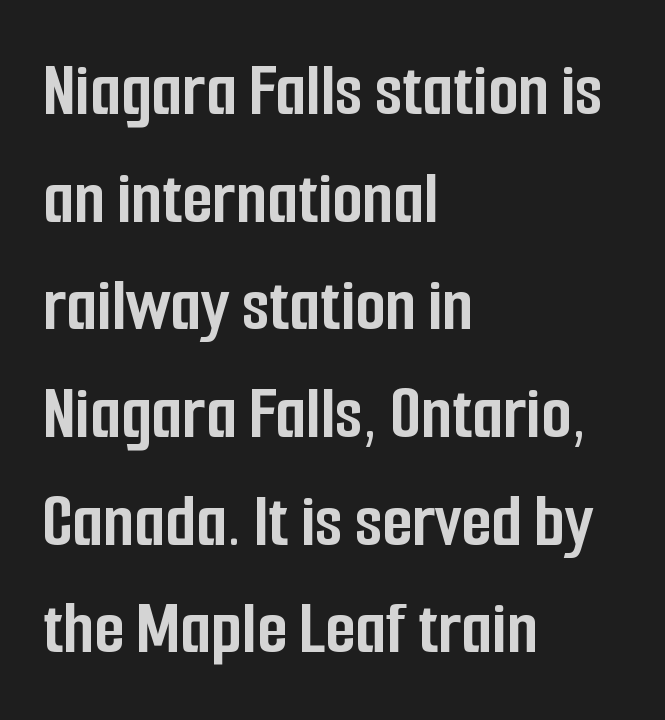
The image shows 78 px semibold, condensed sans-serif type, upright; set left-aligned, normal line spacing (1.38x), normal letter spacing, not underlined; low stroke contrast and a medium x-height.
